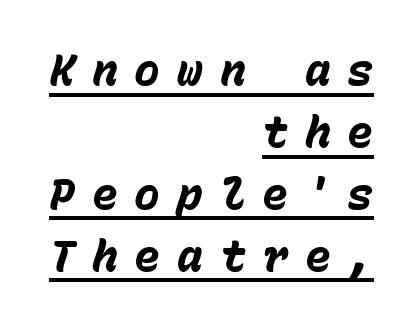
The image shows 43 px heavy type, italic (leaning right), monospaced; set right-aligned, normal line spacing (1.44x), unusually wide letter spacing (+0.39 em), underlined; low stroke contrast and a medium x-height.
